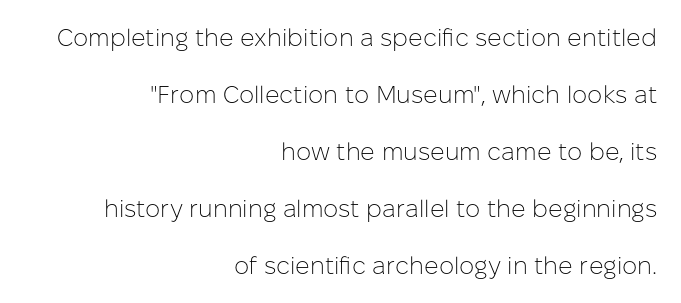
Q: Is the text bold? A: No.
Q: Is the text italic (slanted)? A: No, it is upright.
Q: Is the text underlined? A: No.
Q: How is the paragraph aligned? A: Right-aligned.
Q: Is the spacing between letters normal or unusually wide? A: Normal.
Q: Is the spacing between lines tight, normal or loose? A: Loose.
